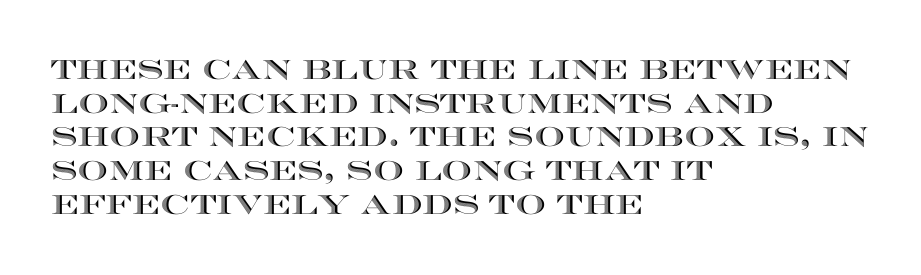
{"italic": "no", "underline": "no", "align": "left", "line_spacing": "normal", "line_spacing_ratio": 1.25, "letter_spacing": "normal", "letter_spacing_em": 0.0, "glyph_px": 27}
